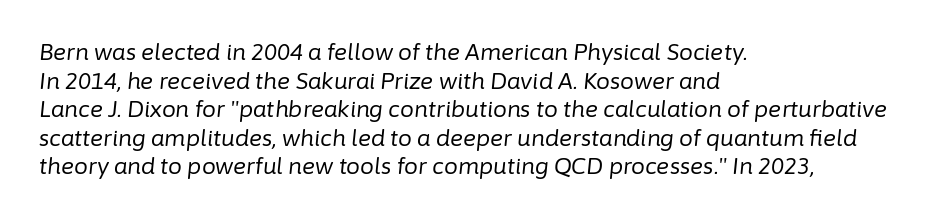
Compared with a typical body face, this is equally light or lighter still. The passage shown is not underscored anywhere. The designer left line spacing at the default. Slanted lettering throughout.
